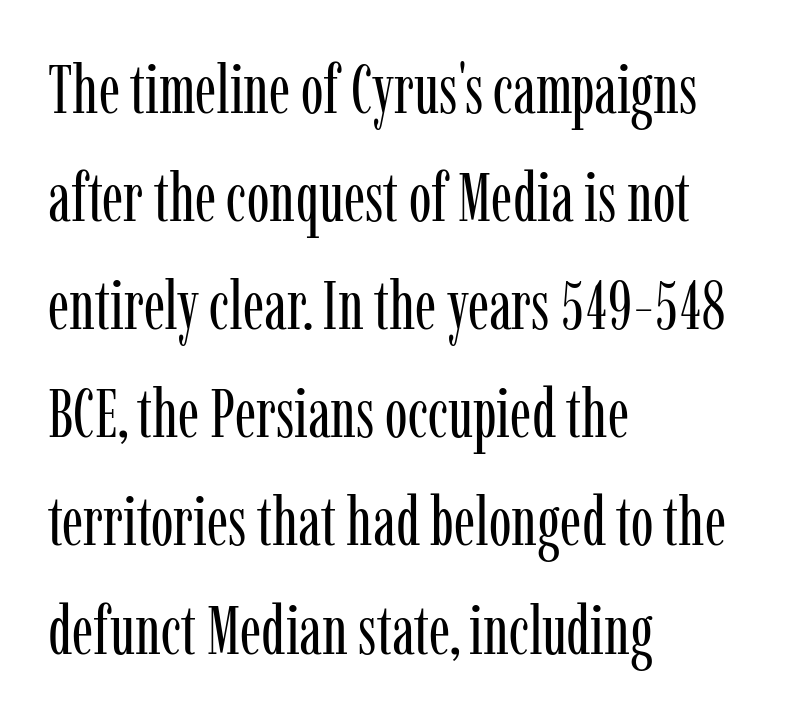
{"serif": "yes", "italic": "no", "bold": "no", "weight": "regular", "width": "condensed", "stroke_contrast": "low", "x_height": "medium", "monospaced": "no", "underline": "no", "align": "left", "line_spacing": "normal", "line_spacing_ratio": 1.59, "letter_spacing": "normal", "letter_spacing_em": 0.0, "glyph_px": 68}
